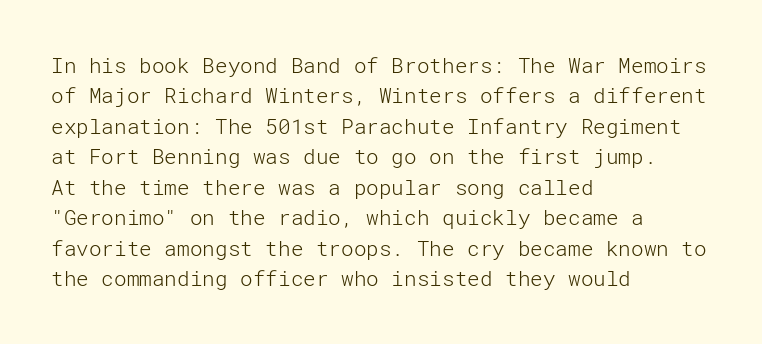
Letter spacing: default. Ink coverage per letter is moderate at most. The rag falls on the right side of this text block. Descenders are the only things crossing below the line. This block has exactly the height ordinary leading produces. This is the regular roman posture of the typeface.
